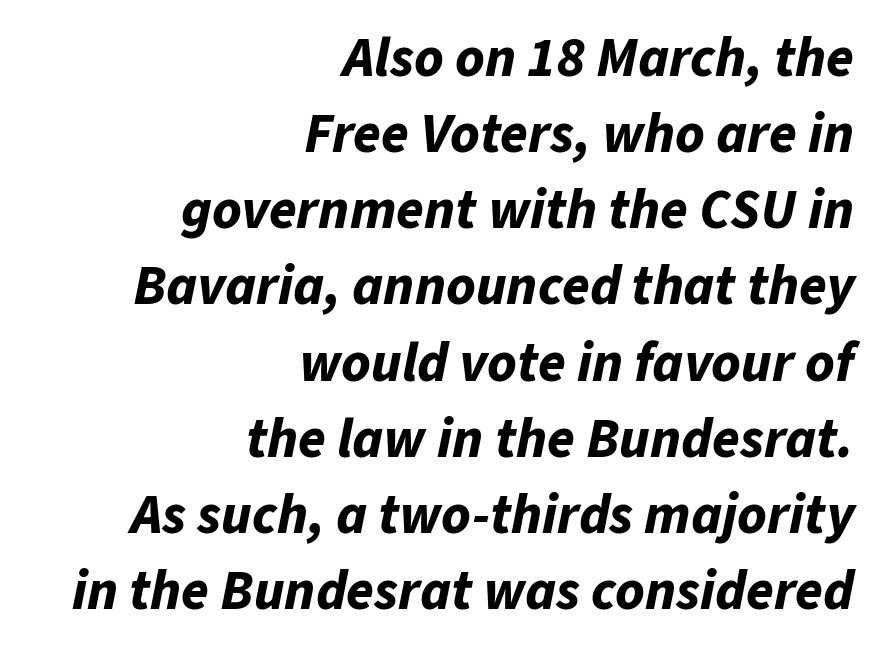
Q: Is the text bold? A: Yes.
Q: Is the text italic (slanted)? A: Yes, it leans right by about 11 degrees.
Q: Is the text underlined? A: No.
Q: How is the paragraph aligned? A: Right-aligned.
Q: Is the spacing between letters normal or unusually wide? A: Normal.
Q: Is the spacing between lines tight, normal or loose? A: Normal.
Q: Width (condensed, normal, or wide)? A: Normal.
Q: Stroke contrast? A: Low.
Q: x-height? A: Medium.
Q: Monospaced? A: No.
